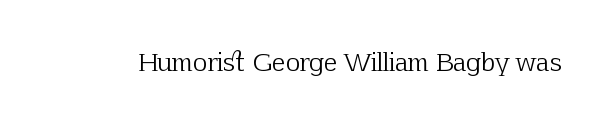
The rendering keeps characters at their native spacing. The font sits on the lighter half of the weight spectrum, regular included. Quick note: underline off. Is there any slant? The stems are plumb.
